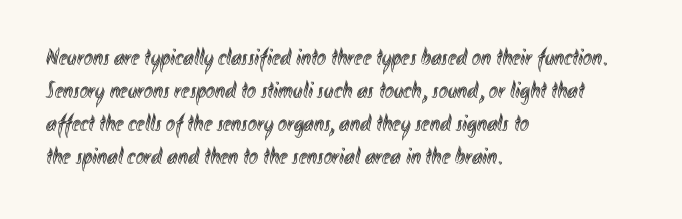
{"underline": "no", "align": "left", "line_spacing": "normal", "line_spacing_ratio": 1.38, "letter_spacing": "normal", "letter_spacing_em": 0.0, "glyph_px": 24}
